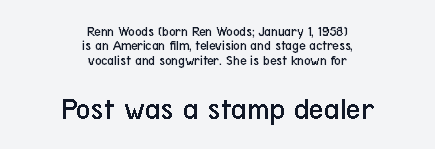
Q: Is the text bold? A: No.
Q: Is the text italic (slanted)? A: No, it is upright.
Q: Is the typeface a serif or a sans-serif typeface? A: Sans-serif.
Q: Is the text underlined? A: No.
Q: How is the paragraph aligned? A: Centered.
Q: Is the spacing between letters normal or unusually wide? A: Normal.
Q: Is the spacing between lines tight, normal or loose? A: Tight.
Q: Which block of text is set in a larger size, the first (top) or the second (bottom)? A: The second (bottom) one.
Q: Width (condensed, normal, or wide)? A: Condensed.
Q: Stroke contrast? A: Low.
Q: x-height? A: Medium.
Q: Monospaced? A: No.
